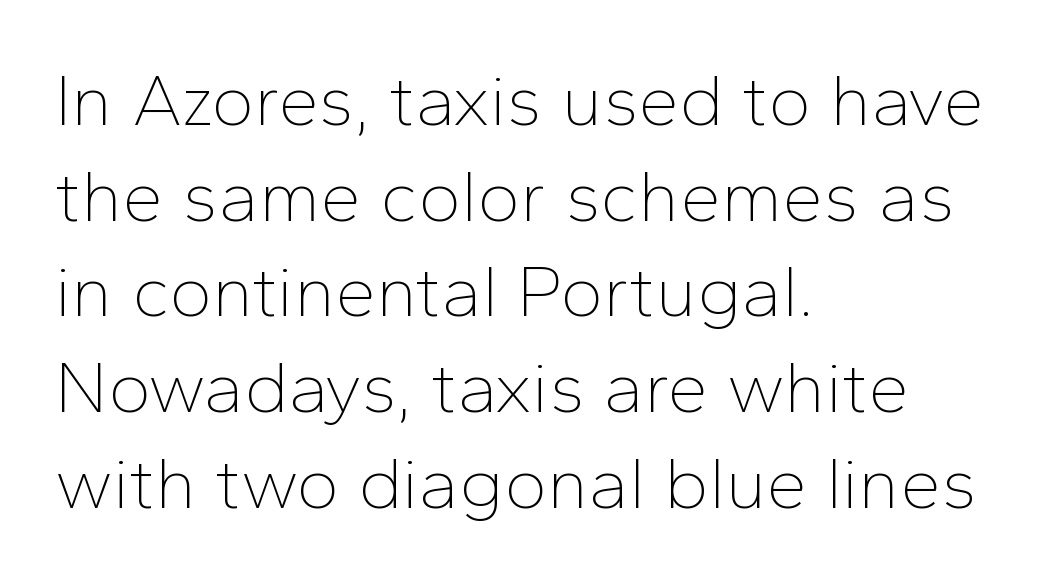
Q: Is the text bold? A: No.
Q: Is the text italic (slanted)? A: No, it is upright.
Q: Is the typeface a serif or a sans-serif typeface? A: Sans-serif.
Q: Is the text underlined? A: No.
Q: How is the paragraph aligned? A: Left-aligned.
Q: Is the spacing between letters normal or unusually wide? A: Normal.
Q: Is the spacing between lines tight, normal or loose? A: Normal.
Q: Width (condensed, normal, or wide)? A: Normal.
Q: Stroke contrast? A: Low.
Q: x-height? A: Medium.
Q: Monospaced? A: No.
